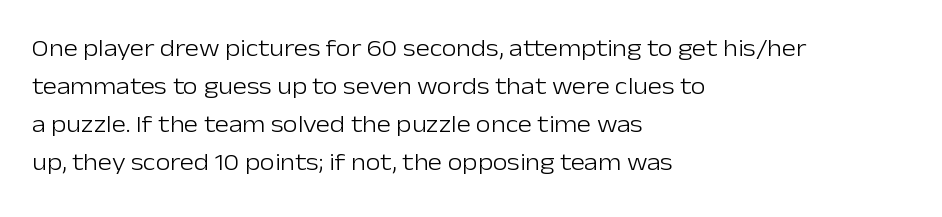
Q: Is the text bold? A: No.
Q: Is the text italic (slanted)? A: No, it is upright.
Q: Is the text underlined? A: No.
Q: How is the paragraph aligned? A: Left-aligned.
Q: Is the spacing between letters normal or unusually wide? A: Normal.
Q: Is the spacing between lines tight, normal or loose? A: Normal.
